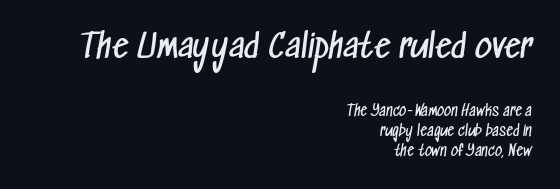
{"serif": "no", "bold": "no", "weight": "regular", "width": "condensed", "stroke_contrast": "low", "x_height": "medium", "monospaced": "no", "underline": "no", "align": "right", "line_spacing": "normal", "line_spacing_ratio": 1.43, "letter_spacing": "normal", "letter_spacing_em": 0.0, "larger_block": "first", "size_ratio": 2.36, "glyph_px": 33}
